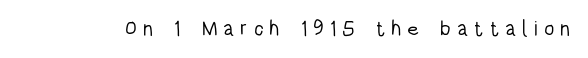
The image shows 21 px text type, upright; set unusually wide letter spacing (+0.28 em), not underlined.
